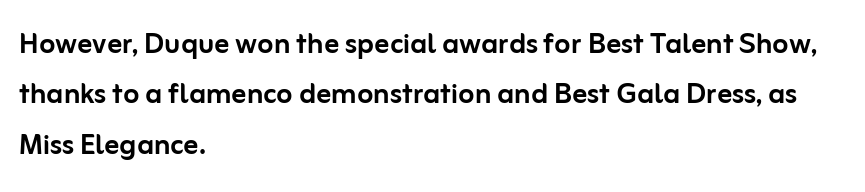
Each letter keeps its own natural width here, so spacing adapts to shape. The block of text has a typical density, with ordinary space between rows. A roman cut, with each character standing at attention. Beneath every word, the page is bare. These lines are composed in type without serifs. Inter-character spacing is left at the font's built-in metrics.
